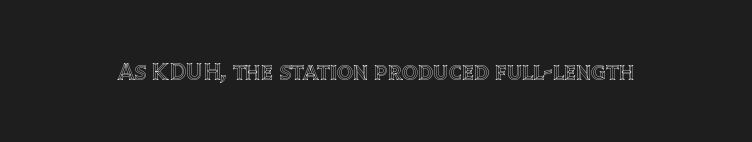
Q: Is the text italic (slanted)? A: No, it is upright.
Q: Is the text underlined? A: No.
Q: Is the spacing between letters normal or unusually wide? A: Normal.
